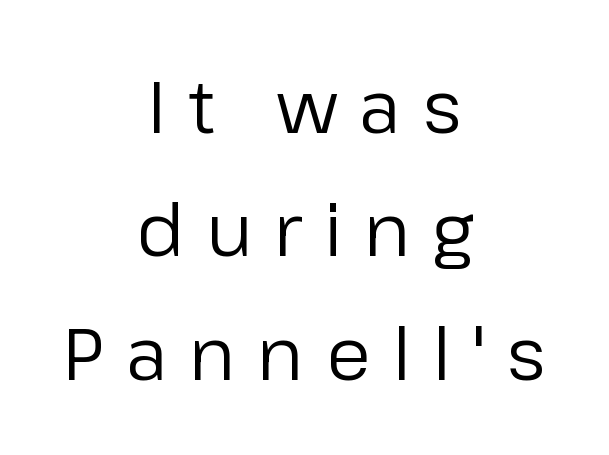
Q: Is the text bold? A: No.
Q: Is the text italic (slanted)? A: No, it is upright.
Q: Is the typeface a serif or a sans-serif typeface? A: Sans-serif.
Q: Is the text underlined? A: No.
Q: How is the paragraph aligned? A: Centered.
Q: Is the spacing between letters normal or unusually wide? A: Unusually wide.
Q: Is the spacing between lines tight, normal or loose? A: Normal.
Q: Width (condensed, normal, or wide)? A: Normal.
Q: Stroke contrast? A: Low.
Q: x-height? A: Medium.
Q: Monospaced? A: No.
